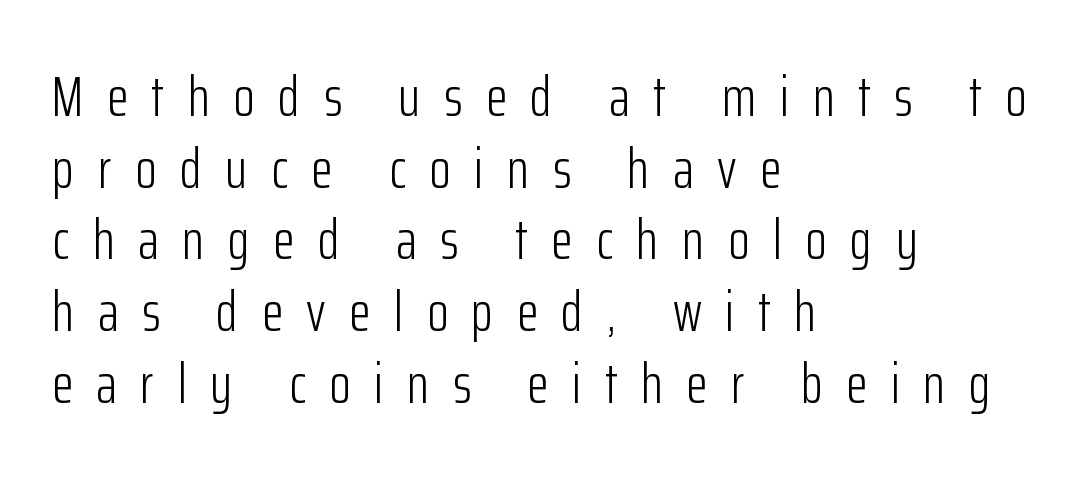
Q: Is the text bold? A: No.
Q: Is the text italic (slanted)? A: No, it is upright.
Q: Is the typeface a serif or a sans-serif typeface? A: Sans-serif.
Q: Is the text underlined? A: No.
Q: How is the paragraph aligned? A: Left-aligned.
Q: Is the spacing between letters normal or unusually wide? A: Unusually wide.
Q: Is the spacing between lines tight, normal or loose? A: Normal.
Q: Width (condensed, normal, or wide)? A: Condensed.
Q: Stroke contrast? A: Low.
Q: x-height? A: Medium.
Q: Monospaced? A: No.
